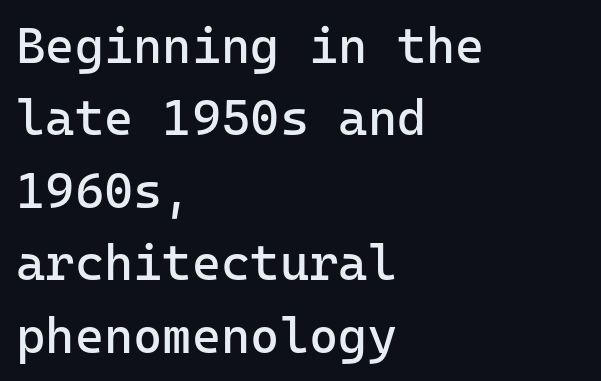
The image shows 50 px regular-weight sans-serif type, upright, monospaced; set left-aligned, normal line spacing (1.45x), normal letter spacing, not underlined; low stroke contrast and a medium x-height.
